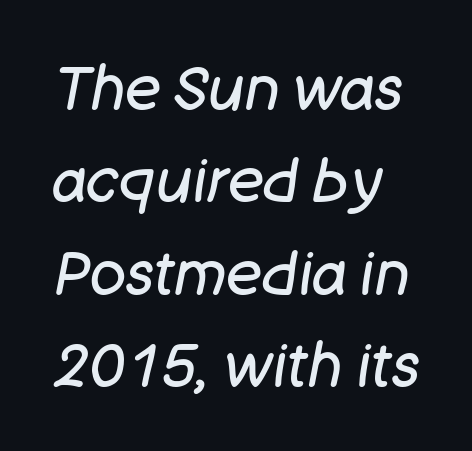
{"italic": "yes", "lean": "right", "slant_degrees": 11, "bold": "no", "weight": "regular", "width": "normal", "stroke_contrast": "low", "x_height": "large", "monospaced": "no", "underline": "no", "align": "left", "line_spacing": "normal", "line_spacing_ratio": 1.54, "letter_spacing": "normal", "letter_spacing_em": 0.0, "glyph_px": 60}
